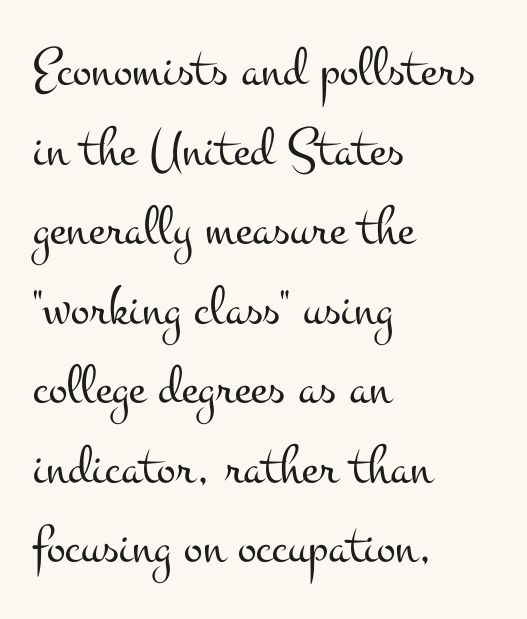
Q: Is the text bold? A: No.
Q: Is the text italic (slanted)? A: Yes.
Q: Is the text underlined? A: No.
Q: How is the paragraph aligned? A: Left-aligned.
Q: Is the spacing between letters normal or unusually wide? A: Normal.
Q: Is the spacing between lines tight, normal or loose? A: Normal.
Q: Width (condensed, normal, or wide)? A: Wide.
Q: Stroke contrast? A: Medium.
Q: x-height? A: Small.
Q: Monospaced? A: No.
